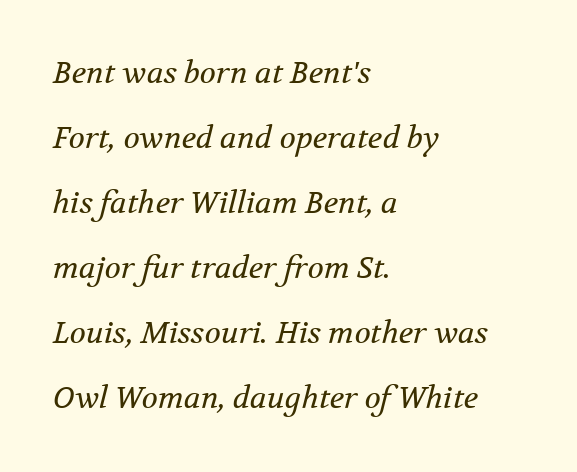
A quiet, ordinary-to-light weight characterises the typeface. The block of text is sparse from top to bottom, with ample space between rows. Only glyphs here, with clear space below each row. Left-aligned paragraph, ragged on the right. Tall strokes in this sample are angled rather than plumb. The passage shown is typed in a proportional face where columns would drift.
